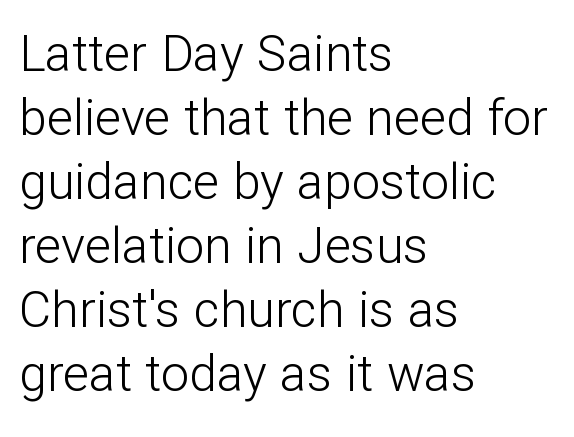
The image shows 50 px light sans-serif type, upright; set left-aligned, normal line spacing (1.28x), normal letter spacing, not underlined; low stroke contrast and a medium x-height.
